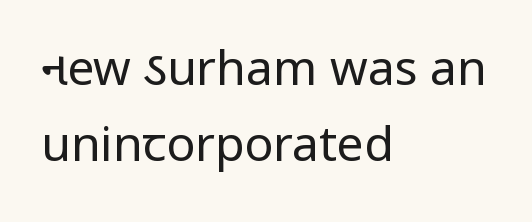
{"serif": "no", "italic": "no", "bold": "no", "weight": "regular", "width": "condensed", "stroke_contrast": "low", "x_height": "large", "monospaced": "no", "underline": "no", "align": "left", "line_spacing": "normal", "line_spacing_ratio": 1.58, "letter_spacing": "normal", "letter_spacing_em": 0.0, "glyph_px": 48}
